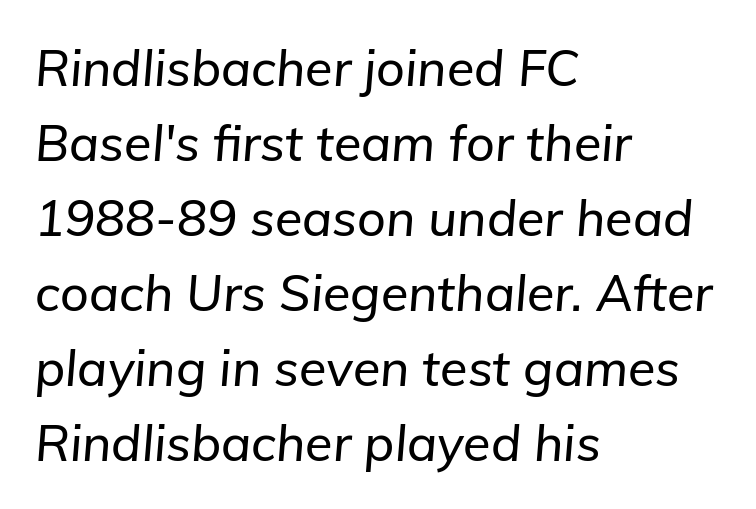
{"italic": "yes", "lean": "right", "slant_degrees": 5, "width": "normal", "stroke_contrast": "low", "x_height": "medium", "monospaced": "no", "underline": "no", "align": "left", "line_spacing": "normal", "line_spacing_ratio": 1.5, "letter_spacing": "normal", "letter_spacing_em": 0.0, "glyph_px": 50}
